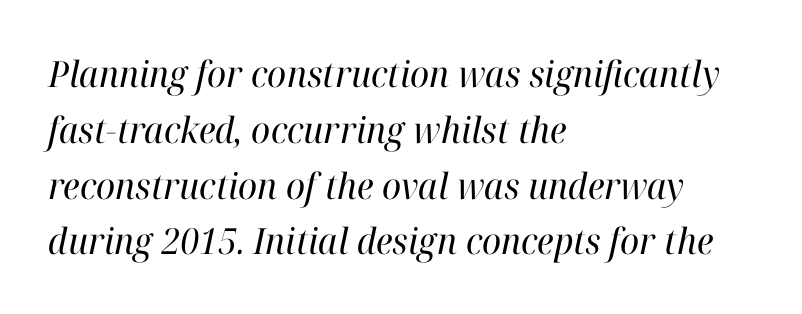
The image shows 36 px regular-weight serif type, italic (leaning right); set left-aligned, normal line spacing (1.55x), normal letter spacing, not underlined; high stroke contrast and a medium x-height.
